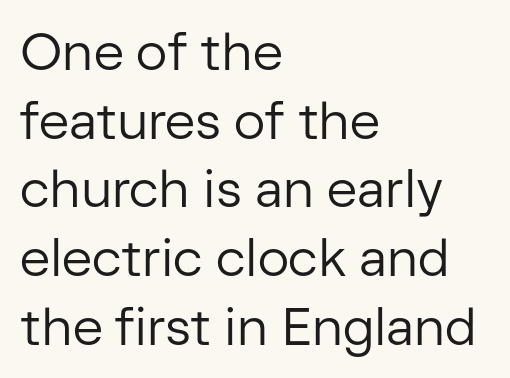
Q: Is the text bold? A: No.
Q: Is the text italic (slanted)? A: No, it is upright.
Q: Is the typeface a serif or a sans-serif typeface? A: Sans-serif.
Q: Is the text underlined? A: No.
Q: How is the paragraph aligned? A: Left-aligned.
Q: Is the spacing between letters normal or unusually wide? A: Normal.
Q: Is the spacing between lines tight, normal or loose? A: Normal.
Q: Width (condensed, normal, or wide)? A: Normal.
Q: Stroke contrast? A: Low.
Q: x-height? A: Medium.
Q: Monospaced? A: No.
